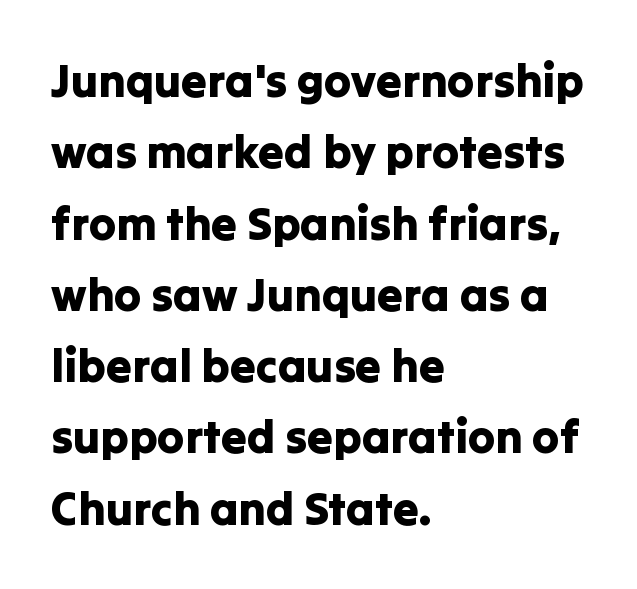
The image shows 46 px sans-serif type, upright; set left-aligned, normal line spacing (1.55x), normal letter spacing, not underlined; low stroke contrast and a medium x-height.
